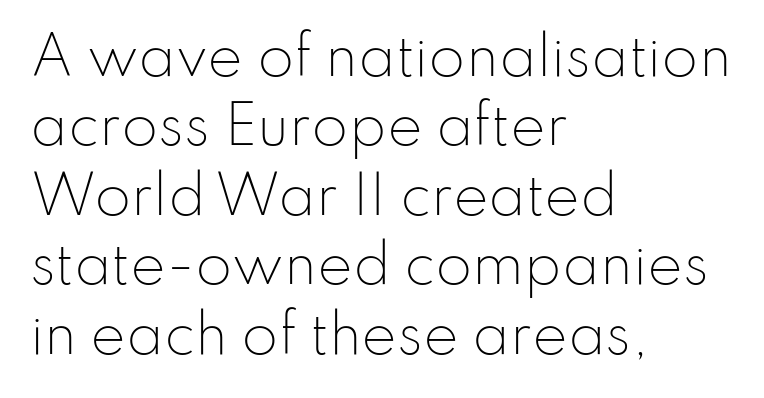
Short and long lines alike share a common starting point at left. Compared with a typical body face, this is equally light or lighter still. Bare-footed words on every line. Is this a fixed-width face? No — the glyphs have proportional, varying widths. The type is set solid horizontally, with unmodified tracking. This is roman type, the default non-slanted kind.
